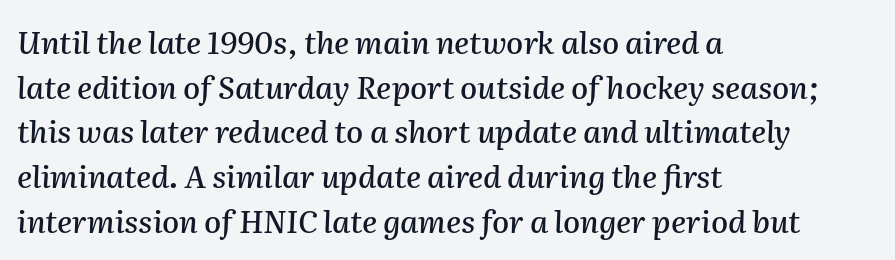
The image shows 31 px text type, italic (leaning right); set left-aligned, normal line spacing (1.44x), normal letter spacing, not underlined; medium stroke contrast and a medium x-height.
